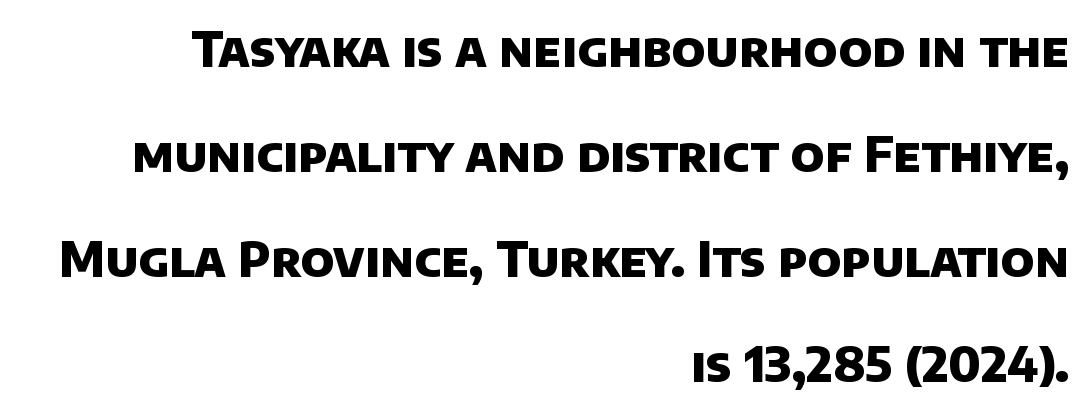
Think of a printed novel: that variable character pitch is what you see here. Observe the ordinary spacing: letters are neighbours, not strangers. Decoration check: the copy has no underline. As a designer I'd log this as weight 700, bold. Reading down the block, your eye finds every line finishing at a fixed right position.
